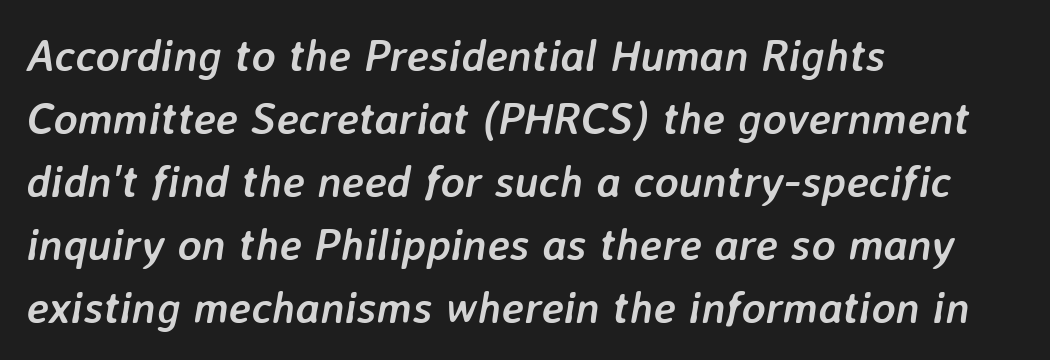
{"italic": "yes", "lean": "right", "slant_degrees": 7, "bold": "yes", "weight": "semibold", "width": "normal", "stroke_contrast": "low", "x_height": "medium", "monospaced": "no", "underline": "no", "align": "left", "line_spacing": "normal", "line_spacing_ratio": 1.4, "letter_spacing": "normal", "letter_spacing_em": 0.0, "glyph_px": 45}
